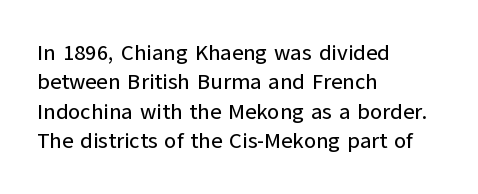
Q: Is the text italic (slanted)? A: No, it is upright.
Q: Is the text underlined? A: No.
Q: How is the paragraph aligned? A: Left-aligned.
Q: Is the spacing between letters normal or unusually wide? A: Normal.
Q: Is the spacing between lines tight, normal or loose? A: Normal.
